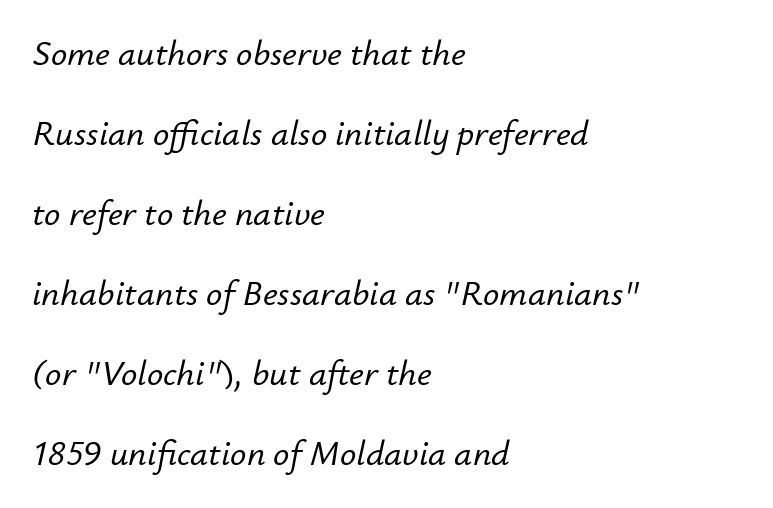
{"italic": "yes", "lean": "right", "slant_degrees": 12, "width": "normal", "stroke_contrast": "low", "x_height": "small", "monospaced": "no", "underline": "no", "align": "left", "line_spacing": "loose", "line_spacing_ratio": 2.22, "letter_spacing": "normal", "letter_spacing_em": 0.0, "glyph_px": 36}
